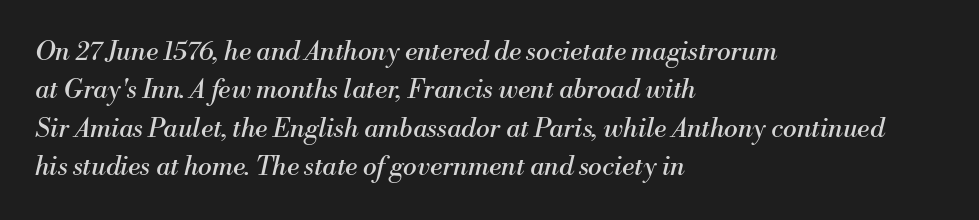
Q: Is the text bold? A: No.
Q: Is the text italic (slanted)? A: Yes, it leans right by about 13 degrees.
Q: Is the text underlined? A: No.
Q: How is the paragraph aligned? A: Left-aligned.
Q: Is the spacing between letters normal or unusually wide? A: Normal.
Q: Is the spacing between lines tight, normal or loose? A: Normal.
